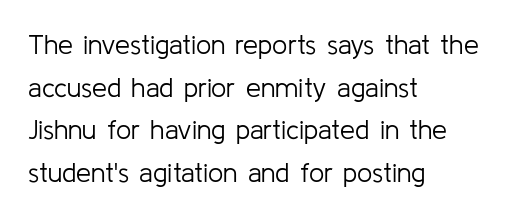
{"italic": "no", "bold": "no", "underline": "no", "align": "left", "line_spacing": "normal", "line_spacing_ratio": 1.58, "letter_spacing": "normal", "letter_spacing_em": 0.0, "glyph_px": 27}
